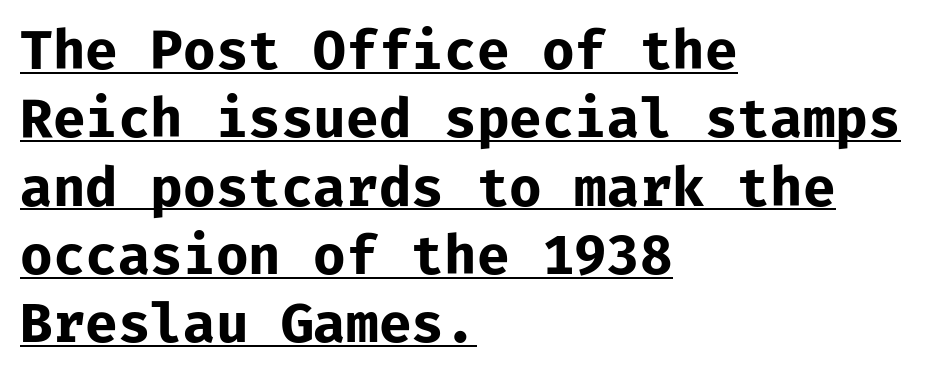
Q: Is the text bold? A: Yes.
Q: Is the text italic (slanted)? A: No, it is upright.
Q: Is the typeface a serif or a sans-serif typeface? A: Sans-serif.
Q: Is the text underlined? A: Yes.
Q: How is the paragraph aligned? A: Left-aligned.
Q: Is the spacing between letters normal or unusually wide? A: Normal.
Q: Is the spacing between lines tight, normal or loose? A: Normal.
Q: Width (condensed, normal, or wide)? A: Normal.
Q: Stroke contrast? A: Low.
Q: x-height? A: Medium.
Q: Monospaced? A: Yes.
